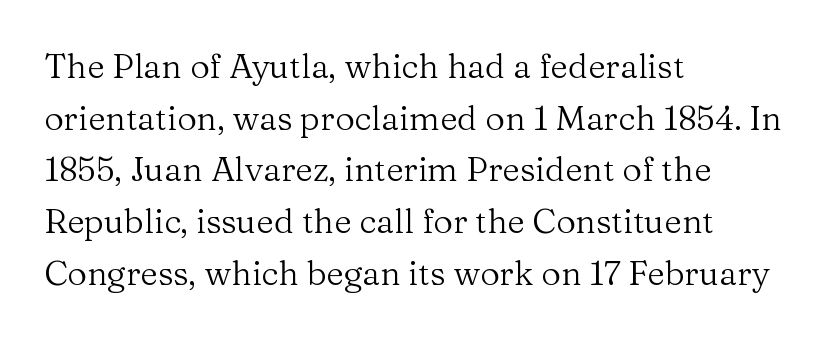
{"serif": "yes", "italic": "no", "bold": "no", "weight": "regular", "width": "normal", "stroke_contrast": "medium", "x_height": "medium", "monospaced": "no", "underline": "no", "align": "left", "line_spacing": "normal", "line_spacing_ratio": 1.52, "letter_spacing": "normal", "letter_spacing_em": 0.0, "glyph_px": 34}
